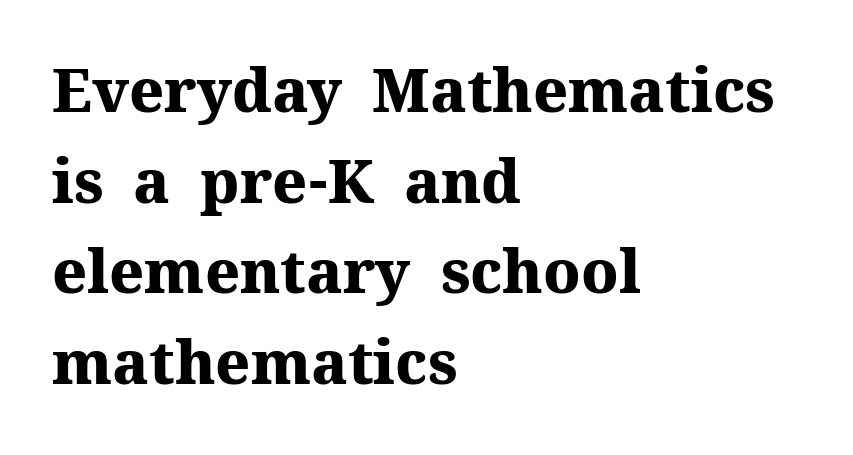
The image shows 60 px heavy serif type, upright; set left-aligned, normal line spacing (1.51x), normal letter spacing, not underlined; medium stroke contrast and a medium x-height.
